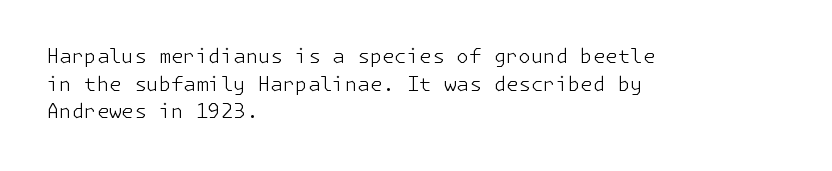
Q: Is the text bold? A: No.
Q: Is the text italic (slanted)? A: No, it is upright.
Q: Is the text underlined? A: No.
Q: How is the paragraph aligned? A: Left-aligned.
Q: Is the spacing between letters normal or unusually wide? A: Normal.
Q: Is the spacing between lines tight, normal or loose? A: Normal.
